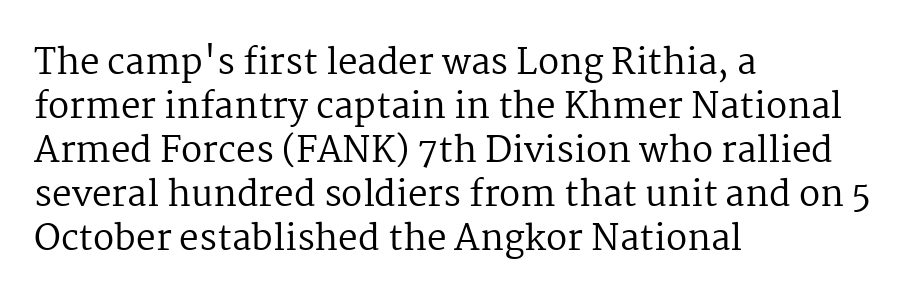
The image shows 35 px regular-weight serif type, upright; set left-aligned, normal line spacing (1.26x), normal letter spacing, not underlined; medium stroke contrast and a medium x-height.
